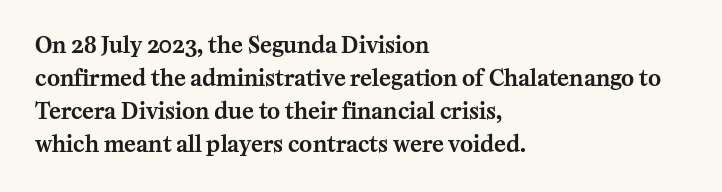
{"italic": "no", "underline": "no", "align": "left", "line_spacing": "normal", "line_spacing_ratio": 1.5, "letter_spacing": "normal", "letter_spacing_em": 0.0, "glyph_px": 22}
